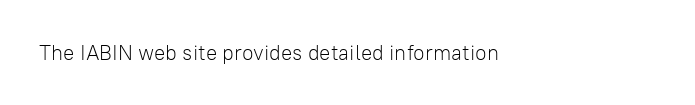
Unmarked baselines from the first word to the last. A typesetter would call this zero additional tracking. The letters look calm and open, with moderate or lighter stems. Caption: multi-line text, flush left, ragged right. This sample uses an upright cut, with every glyph sitting square on the baseline.
